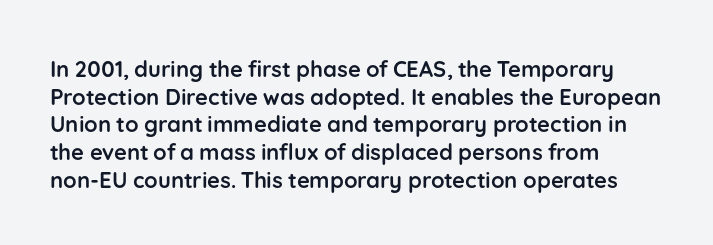
The image shows 22 px bold type, upright; set left-aligned, normal line spacing (1.26x), normal letter spacing, not underlined.
